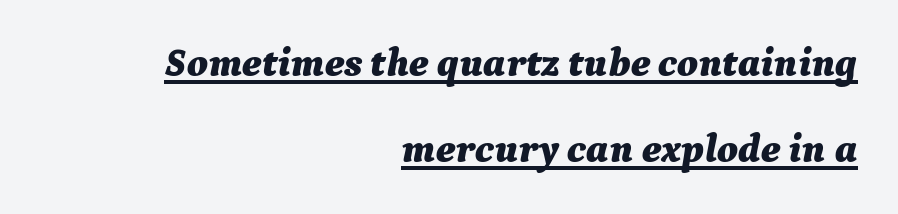
Proportional: the letters do not fall into vertical columns. You'd pick this weight for a headline — it's a proper bold. Slant detected: the letters are inclined. Line spacing here is loose.
